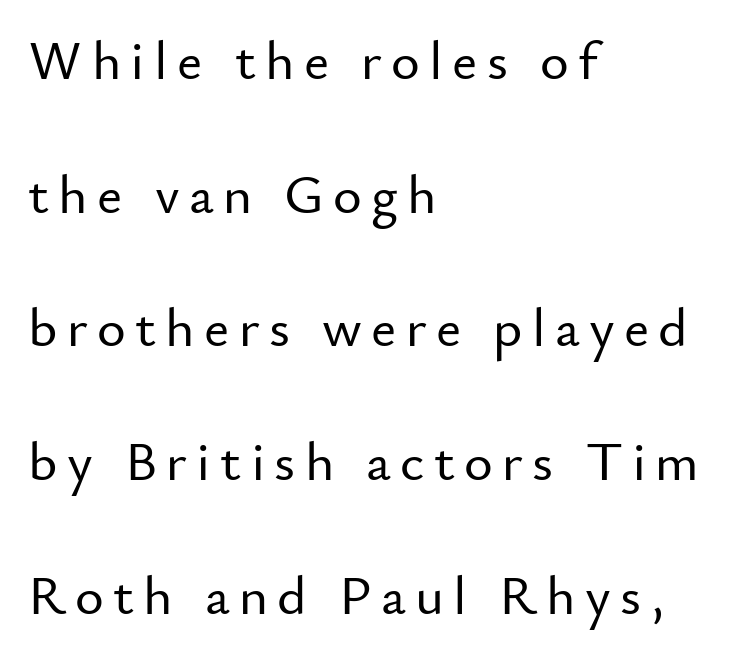
Q: Is the text italic (slanted)? A: No, it is upright.
Q: Is the typeface a serif or a sans-serif typeface? A: Sans-serif.
Q: Is the text underlined? A: No.
Q: How is the paragraph aligned? A: Left-aligned.
Q: Is the spacing between lines tight, normal or loose? A: Loose.
Q: Width (condensed, normal, or wide)? A: Normal.
Q: Stroke contrast? A: Low.
Q: x-height? A: Small.
Q: Monospaced? A: No.
